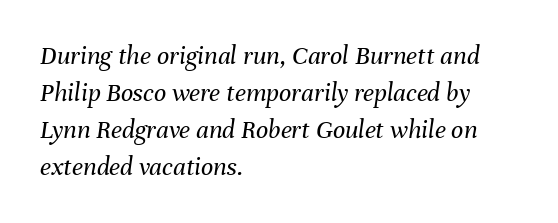
The image shows 27 px text type, italic (leaning right); set left-aligned, normal line spacing (1.37x), normal letter spacing, not underlined.
